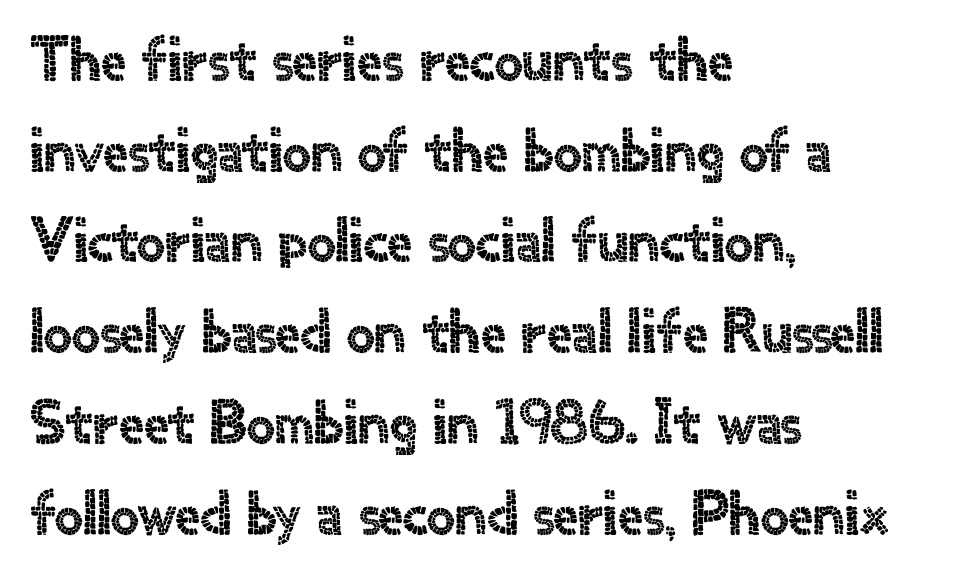
{"serif": "no", "italic": "no", "width": "normal", "x_height": "small", "monospaced": "no", "underline": "no", "align": "left", "line_spacing": "normal", "line_spacing_ratio": 1.44, "letter_spacing": "normal", "letter_spacing_em": 0.0, "glyph_px": 63}
